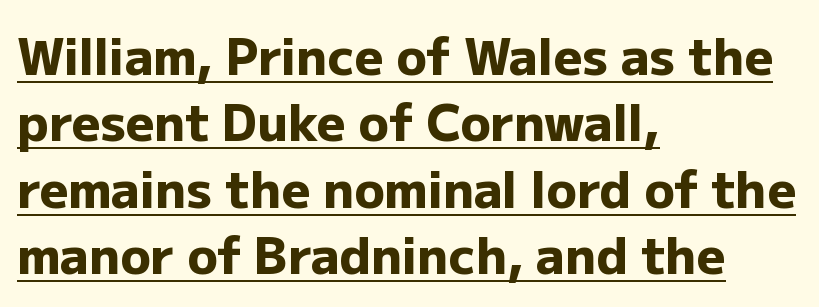
The image shows 50 px heavy sans-serif type, upright; set left-aligned, normal line spacing (1.33x), normal letter spacing, underlined; low stroke contrast and a medium x-height.
